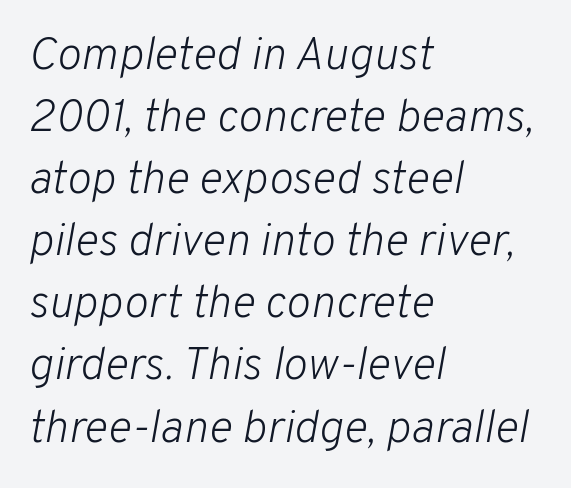
Do the characters align in a grid? No, the font is proportional. These lines are set flush left with a ragged right edge. Inter-character spacing is left at the font's built-in metrics. Italic? Definitely — the glyphs are oblique. Line spacing here is normal. Heaviness? Minimal to ordinary, like unemphasized prose.
